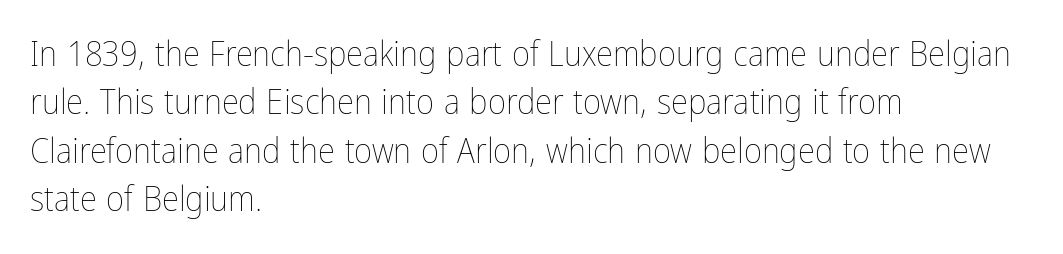
{"italic": "no", "bold": "no", "weight": "thin", "width": "condensed", "stroke_contrast": "low", "x_height": "medium", "monospaced": "no", "underline": "no", "align": "left", "line_spacing": "normal", "line_spacing_ratio": 1.38, "letter_spacing": "normal", "letter_spacing_em": 0.0, "glyph_px": 35}
